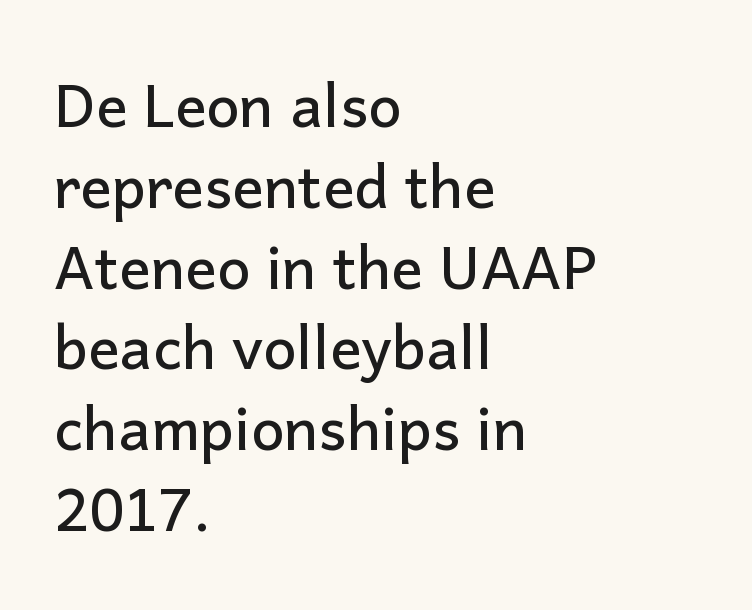
Q: Is the text italic (slanted)? A: No, it is upright.
Q: Is the typeface a serif or a sans-serif typeface? A: Sans-serif.
Q: Is the text underlined? A: No.
Q: How is the paragraph aligned? A: Left-aligned.
Q: Is the spacing between letters normal or unusually wide? A: Normal.
Q: Is the spacing between lines tight, normal or loose? A: Normal.
Q: Width (condensed, normal, or wide)? A: Normal.
Q: Stroke contrast? A: Low.
Q: x-height? A: Medium.
Q: Monospaced? A: No.
